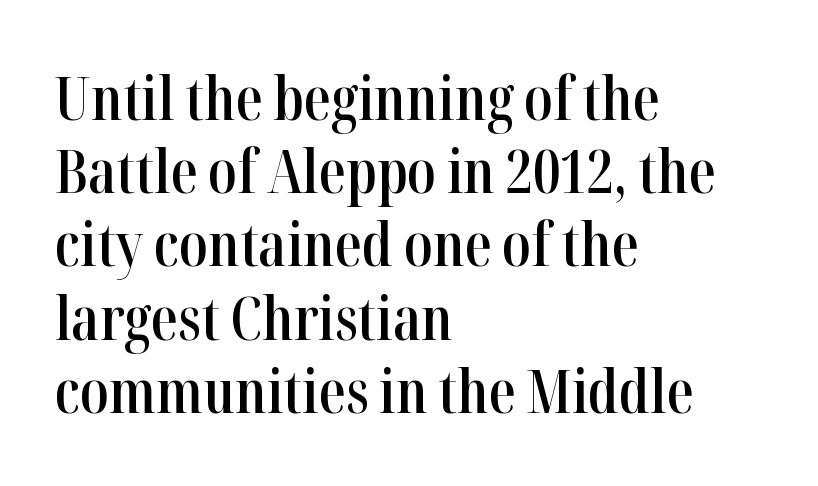
Q: Is the text bold? A: Semi-bold.
Q: Is the text italic (slanted)? A: No, it is upright.
Q: Is the typeface a serif or a sans-serif typeface? A: Serif.
Q: Is the text underlined? A: No.
Q: How is the paragraph aligned? A: Left-aligned.
Q: Is the spacing between letters normal or unusually wide? A: Normal.
Q: Width (condensed, normal, or wide)? A: Condensed.
Q: Stroke contrast? A: High.
Q: x-height? A: Medium.
Q: Monospaced? A: No.
